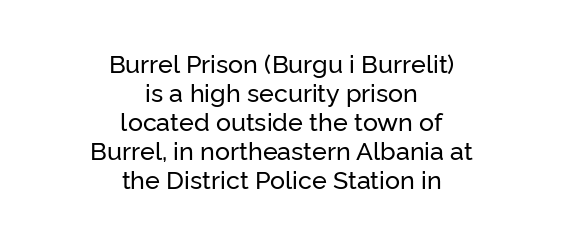
The image shows 25 px text type, upright; set centered, line spacing 1.16x, normal letter spacing, not underlined.
